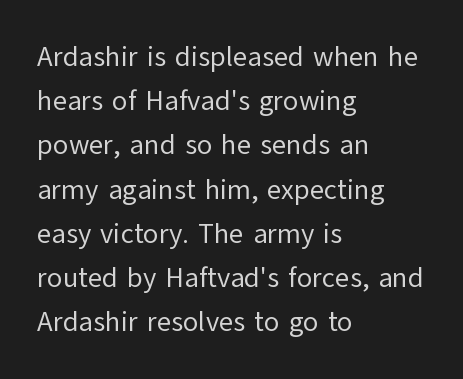
Q: Is the text bold? A: No.
Q: Is the text italic (slanted)? A: No, it is upright.
Q: Is the typeface a serif or a sans-serif typeface? A: Sans-serif.
Q: Is the text underlined? A: No.
Q: How is the paragraph aligned? A: Left-aligned.
Q: Is the spacing between letters normal or unusually wide? A: Normal.
Q: Is the spacing between lines tight, normal or loose? A: Normal.
Q: Width (condensed, normal, or wide)? A: Normal.
Q: Stroke contrast? A: Low.
Q: x-height? A: Medium.
Q: Monospaced? A: No.
